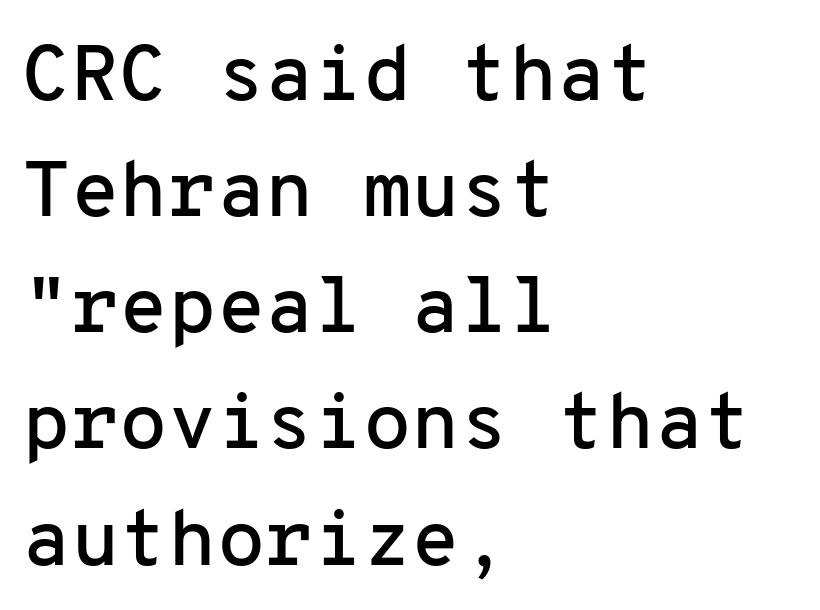
Upright lettering throughout. One glance says typical: line gaps are just what's usual. The font family rendered here belongs to the sans-serif group. Descenders are the only things crossing below the line. A classic flush-left, rag-right setting is used for this passage.
